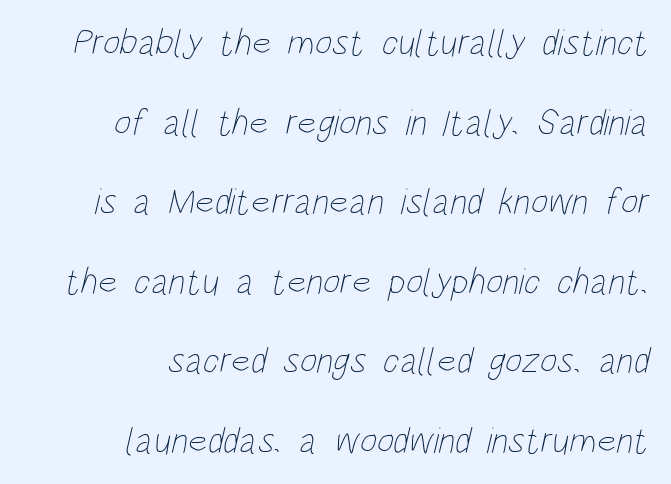
{"bold": "no", "weight": "thin", "width": "condensed", "stroke_contrast": "low", "x_height": "large", "monospaced": "no", "underline": "no", "align": "right", "line_spacing": "loose", "line_spacing_ratio": 2.15, "letter_spacing": "normal", "letter_spacing_em": 0.0, "glyph_px": 37}
